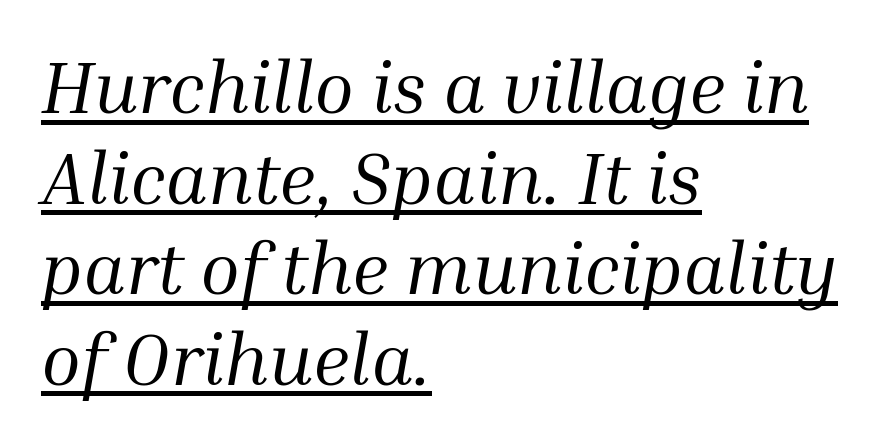
Q: Is the text bold? A: No.
Q: Is the text italic (slanted)? A: Yes, it leans right by about 10 degrees.
Q: Is the typeface a serif or a sans-serif typeface? A: Serif.
Q: Is the text underlined? A: Yes.
Q: How is the paragraph aligned? A: Left-aligned.
Q: Is the spacing between letters normal or unusually wide? A: Normal.
Q: Width (condensed, normal, or wide)? A: Normal.
Q: Stroke contrast? A: Medium.
Q: x-height? A: Medium.
Q: Monospaced? A: No.
